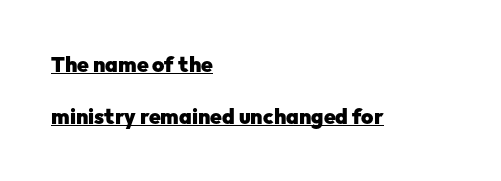
{"italic": "no", "bold": "yes", "underline": "yes", "align": "left", "line_spacing": "loose", "line_spacing_ratio": 2.46, "letter_spacing": "normal", "letter_spacing_em": 0.0, "glyph_px": 21}
